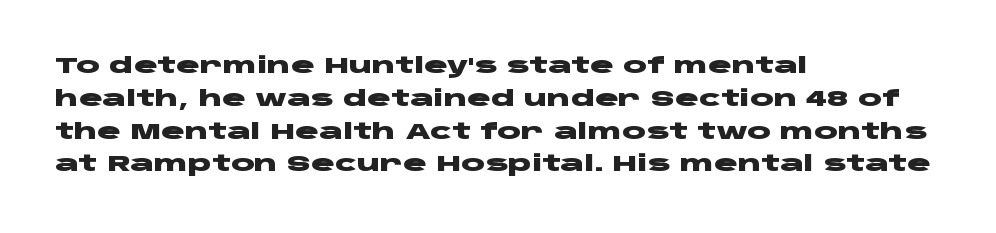
Q: Is the text bold? A: Yes.
Q: Is the text italic (slanted)? A: No, it is upright.
Q: Is the text underlined? A: No.
Q: How is the paragraph aligned? A: Left-aligned.
Q: Is the spacing between letters normal or unusually wide? A: Normal.
Q: Is the spacing between lines tight, normal or loose? A: Normal.
